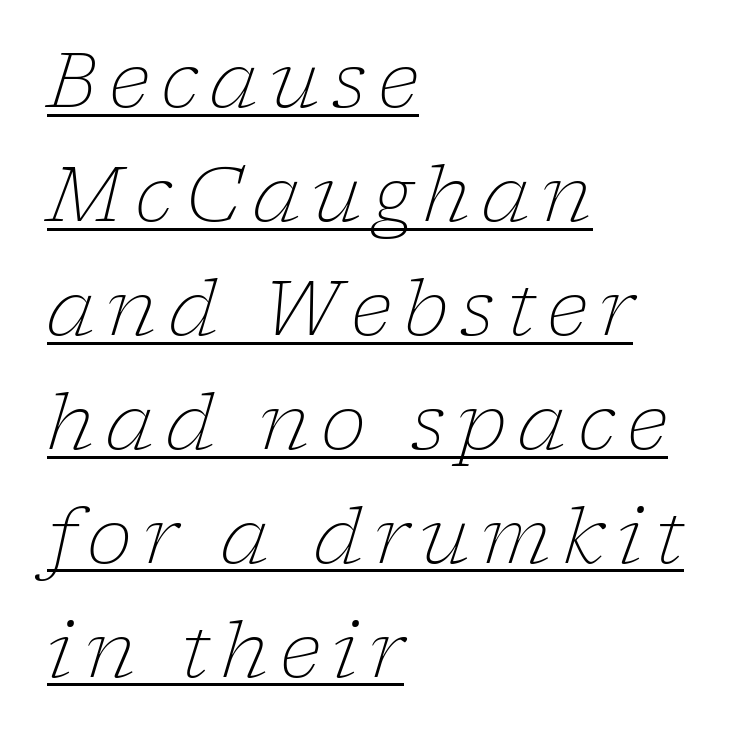
The image shows 77 px light serif type, italic (leaning right); set left-aligned, normal line spacing (1.48x), underlined; low stroke contrast and a medium x-height.
